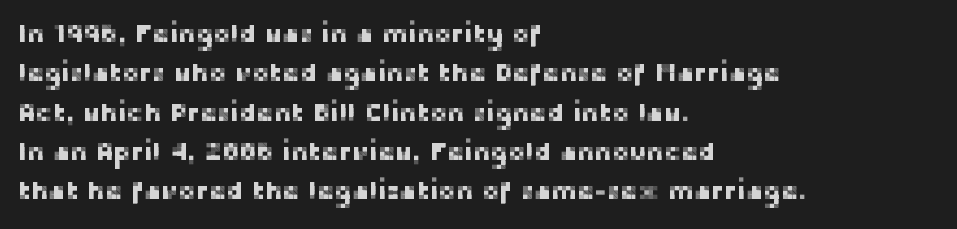
Q: Is the text italic (slanted)? A: No, it is upright.
Q: Is the text underlined? A: No.
Q: How is the paragraph aligned? A: Left-aligned.
Q: Is the spacing between letters normal or unusually wide? A: Normal.
Q: Is the spacing between lines tight, normal or loose? A: Normal.
